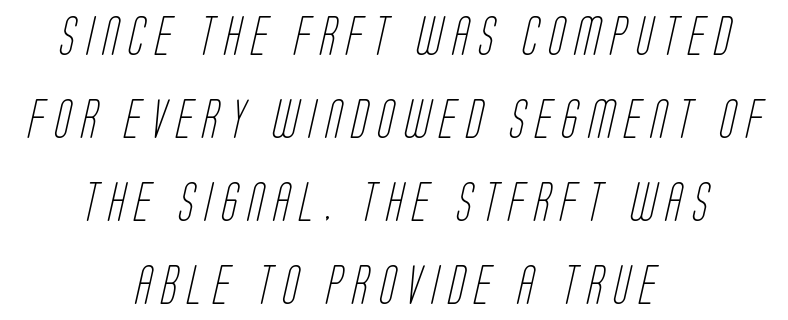
The image shows 38 px light, condensed sans-serif type; set centered, loose line spacing (2.18x), unusually wide letter spacing (+0.26 em), not underlined; low stroke contrast and a large x-height.
